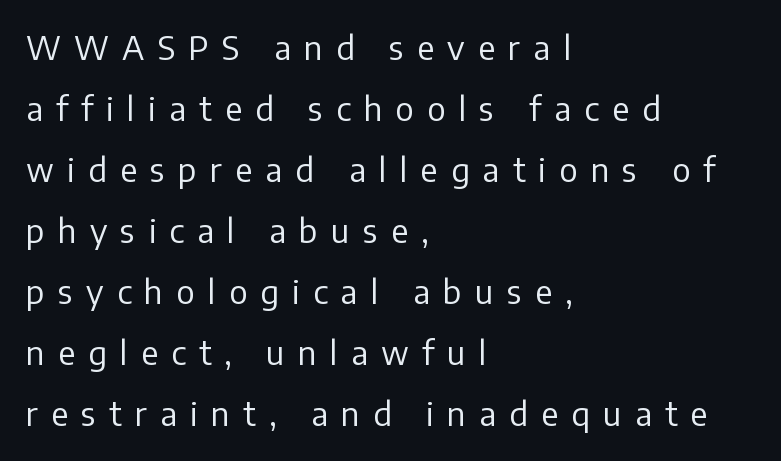
Heaviness? Minimal to ordinary, like unemphasized prose. This is sans-serif lettering, the kind often seen on screens and signage. The letters advance in unequal steps, a hallmark of proportional type. Decoration check: the copy has no underline. Students, note that the glyphs here are deliberately spaced far apart.
